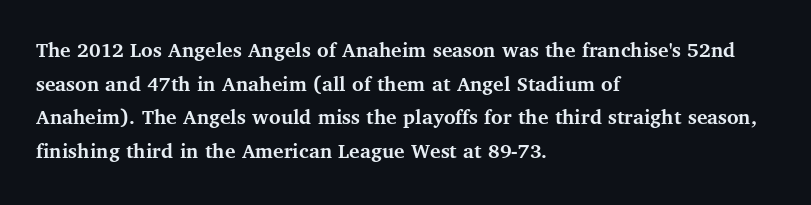
{"italic": "no", "bold": "yes", "underline": "no", "align": "left", "line_spacing": "normal", "line_spacing_ratio": 1.53, "letter_spacing": "normal", "letter_spacing_em": 0.0, "glyph_px": 22}
